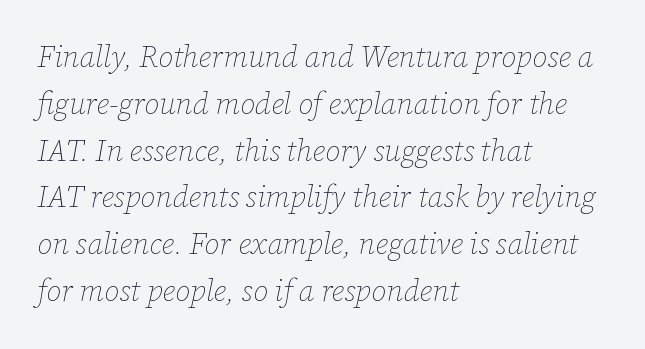
Q: Is the text bold? A: No.
Q: Is the text italic (slanted)? A: Yes, it leans right by about 12 degrees.
Q: Is the text underlined? A: No.
Q: How is the paragraph aligned? A: Left-aligned.
Q: Is the spacing between letters normal or unusually wide? A: Normal.
Q: Is the spacing between lines tight, normal or loose? A: Normal.
Q: Width (condensed, normal, or wide)? A: Normal.
Q: Stroke contrast? A: Low.
Q: x-height? A: Medium.
Q: Monospaced? A: No.
